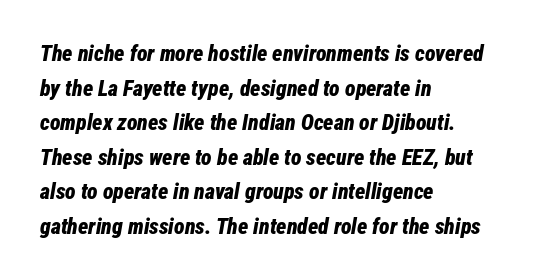
The image shows 22 px bold type, italic (leaning right); set left-aligned, normal line spacing (1.57x), normal letter spacing, not underlined.
